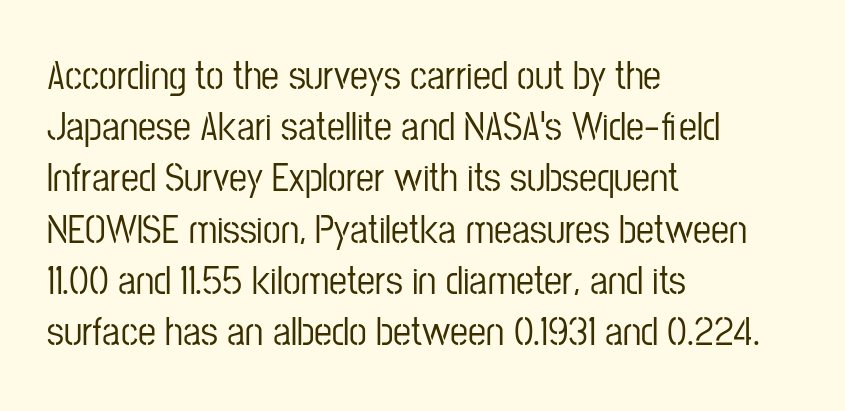
Q: Is the text italic (slanted)? A: No, it is upright.
Q: Is the typeface a serif or a sans-serif typeface? A: Sans-serif.
Q: Is the text underlined? A: No.
Q: How is the paragraph aligned? A: Left-aligned.
Q: Is the spacing between letters normal or unusually wide? A: Normal.
Q: Is the spacing between lines tight, normal or loose? A: Normal.
Q: Width (condensed, normal, or wide)? A: Condensed.
Q: Stroke contrast? A: Low.
Q: x-height? A: Medium.
Q: Monospaced? A: No.
